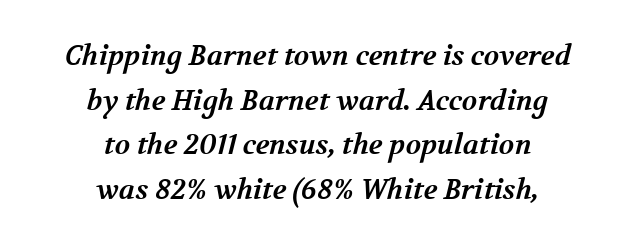
Is this a sans? No — the strokes have serifs. Both edges are ragged and mirror each other, which tells us the setting is centered. This rendering leaves character spacing at its baseline value. The gap between lines stays unmarked. Heavy, bold letterforms. A typesetter would call this leading conventional body-copy spacing.
